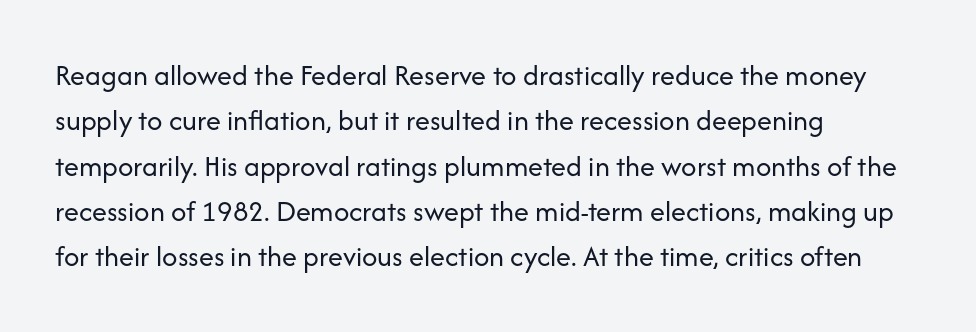
{"serif": "no", "italic": "no", "bold": "no", "weight": "regular", "width": "normal", "stroke_contrast": "low", "x_height": "medium", "monospaced": "no", "underline": "no", "align": "left", "line_spacing": "normal", "line_spacing_ratio": 1.51, "letter_spacing": "normal", "letter_spacing_em": 0.0, "glyph_px": 30}
